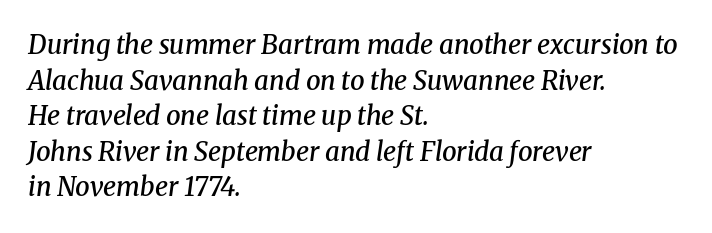
Does extra space separate the letters? No, they use regular spacing. These lines are set flush left with a ragged right edge. Clear beneath every line of the passage. This sample keeps an unexceptional amount of space between lines. Set as a demibold, roughly 600 on the weight scale. Emphasis-style slanted type is in use.
